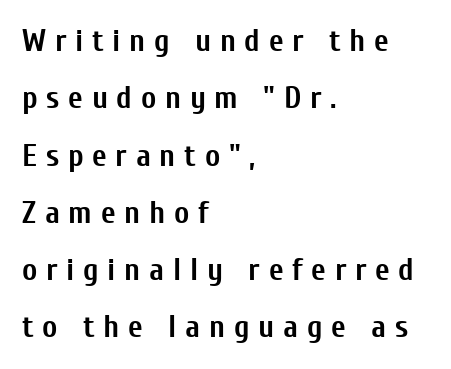
{"serif": "no", "italic": "no", "bold": "yes", "weight": "semibold", "width": "condensed", "stroke_contrast": "low", "x_height": "medium", "monospaced": "no", "underline": "no", "align": "left", "line_spacing_ratio": 1.79, "letter_spacing": "wide", "letter_spacing_em": 0.27, "glyph_px": 32}
